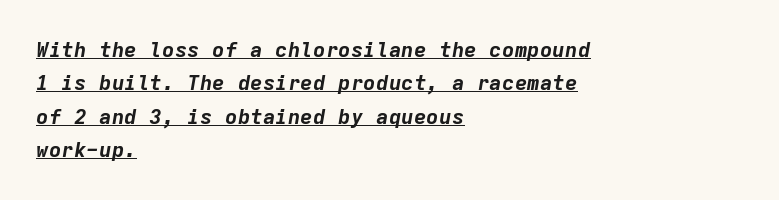
The image shows 21 px bold type, italic (leaning right); set left-aligned, normal line spacing (1.59x), normal letter spacing, underlined.
